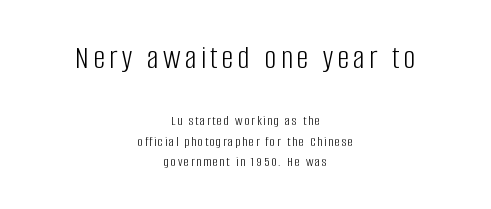
The block of text has a typical density, with ordinary space between rows. These lines are centered, leaving both edges ragged. Varying glyph widths throughout — classic text-font behaviour. Designer's note — italics off, roman on. Large over small — that's the arrangement of the two blocks here.
